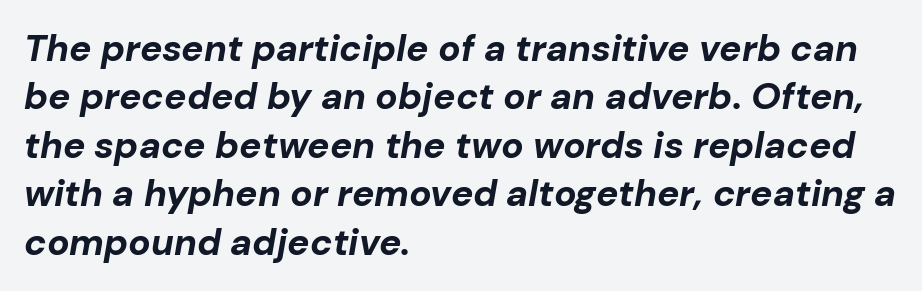
Notice how descenders clear the ascenders below comfortably — that's standard leading. There is no visible air inserted between adjacent glyphs. Rule under the text: the space is simply empty. Strong, thick strokes mark this as bold type. Does the lettering tilt? It does — this is italic. Line beginnings align vertically; line endings do not.
